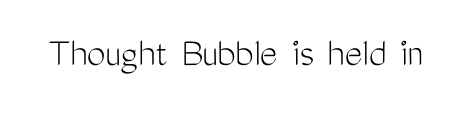
The image shows 42 px light, condensed sans-serif type, upright; set normal letter spacing, not underlined; medium stroke contrast and a medium x-height.
